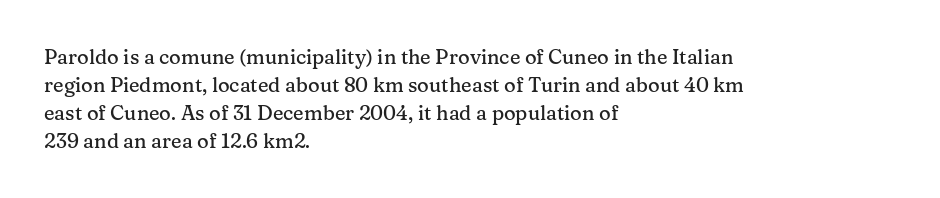
{"italic": "no", "underline": "no", "align": "left", "line_spacing": "normal", "line_spacing_ratio": 1.4, "letter_spacing": "normal", "letter_spacing_em": 0.0, "glyph_px": 20}
